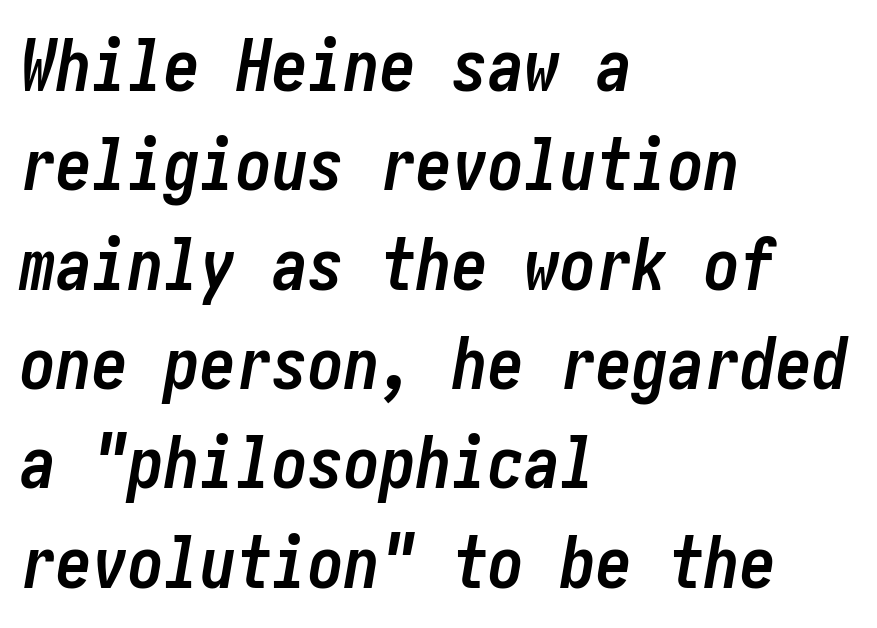
Q: Is the text bold? A: Yes.
Q: Is the text italic (slanted)? A: Yes, it leans right by about 10 degrees.
Q: Is the text underlined? A: No.
Q: How is the paragraph aligned? A: Left-aligned.
Q: Is the spacing between letters normal or unusually wide? A: Normal.
Q: Is the spacing between lines tight, normal or loose? A: Normal.
Q: Width (condensed, normal, or wide)? A: Condensed.
Q: Stroke contrast? A: Low.
Q: x-height? A: Medium.
